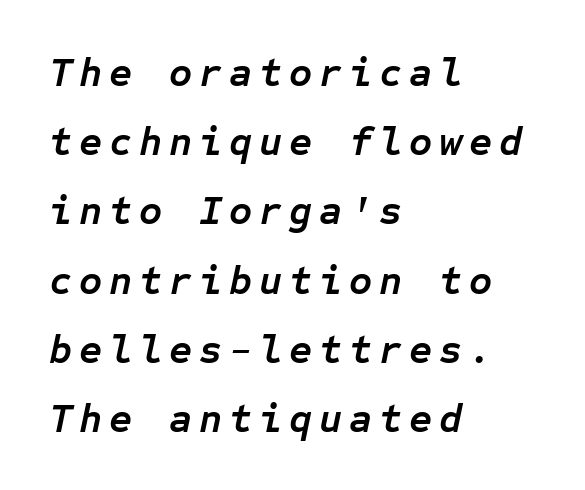
The image shows 40 px semibold type, italic (leaning right), monospaced; set left-aligned, line spacing 1.73x, not underlined; low stroke contrast and a medium x-height.
